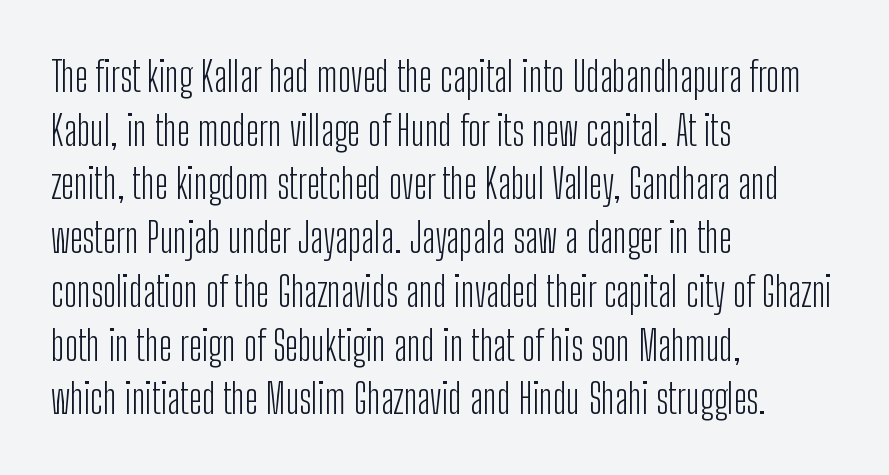
The image shows 41 px light, condensed sans-serif type, upright; set left-aligned, normal line spacing (1.31x), normal letter spacing, not underlined; low stroke contrast and a medium x-height.
